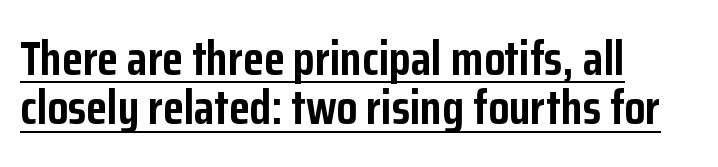
The image shows 48 px semibold, condensed sans-serif type, upright; set left-aligned, tight line spacing (1.03x), normal letter spacing, underlined; low stroke contrast and a medium x-height.
